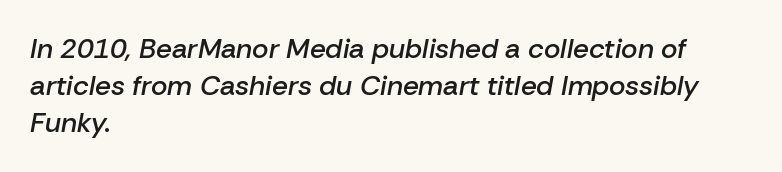
{"italic": "yes", "lean": "right", "slant_degrees": 10, "bold": "semi", "weight": "semibold", "width": "normal", "stroke_contrast": "low", "x_height": "medium", "monospaced": "no", "underline": "no", "align": "left", "line_spacing": "normal", "line_spacing_ratio": 1.33, "letter_spacing": "normal", "letter_spacing_em": 0.0, "glyph_px": 28}
